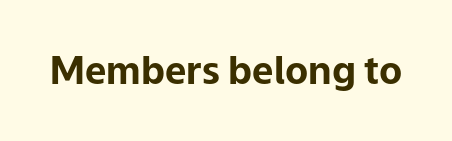
The image shows 38 px bold sans-serif type, upright; set normal letter spacing, not underlined; low stroke contrast and a medium x-height.
